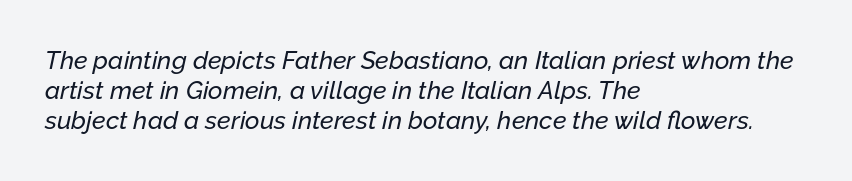
{"italic": "yes", "lean": "right", "slant_degrees": 12, "underline": "no", "align": "left", "line_spacing_ratio": 1.21, "letter_spacing": "normal", "letter_spacing_em": 0.0, "glyph_px": 25}
